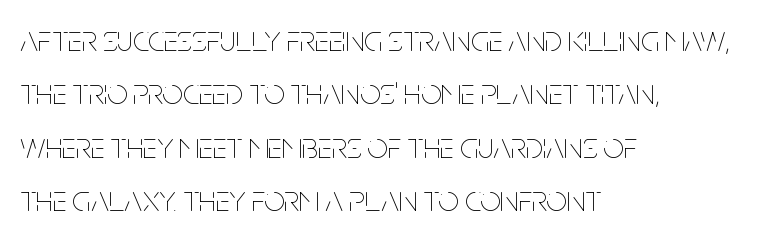
Q: Is the text bold? A: No.
Q: Is the text italic (slanted)? A: No, it is upright.
Q: Is the text underlined? A: No.
Q: How is the paragraph aligned? A: Left-aligned.
Q: Is the spacing between letters normal or unusually wide? A: Normal.
Q: Is the spacing between lines tight, normal or loose? A: Normal.
Q: Width (condensed, normal, or wide)? A: Condensed.
Q: Stroke contrast? A: Low.
Q: x-height? A: Large.
Q: Monospaced? A: No.
